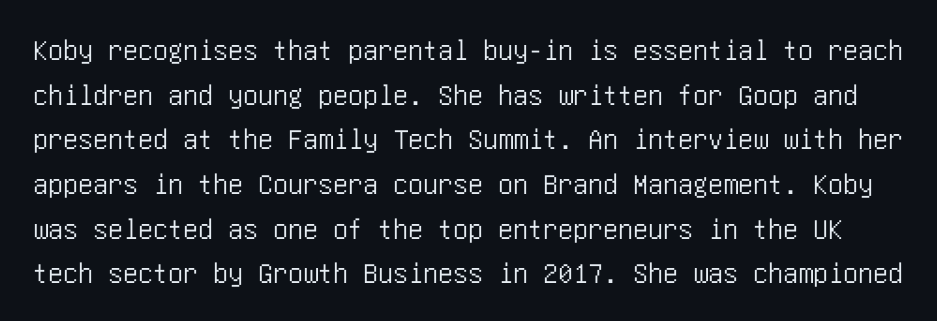
Every stem runs plumb, perpendicular to the baseline. What's the leading like? Ordinary, nothing unusual. The typeface chosen for these lines omits serifs. The baseline area is clear. Caption: standard tracking, unaltered.
